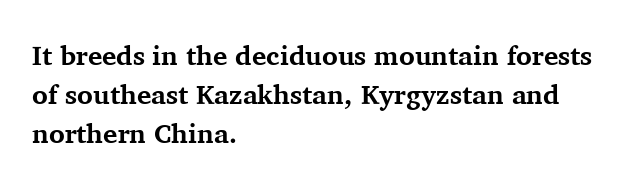
The image shows 27 px bold type, upright; set left-aligned, normal line spacing (1.44x), normal letter spacing, not underlined.
